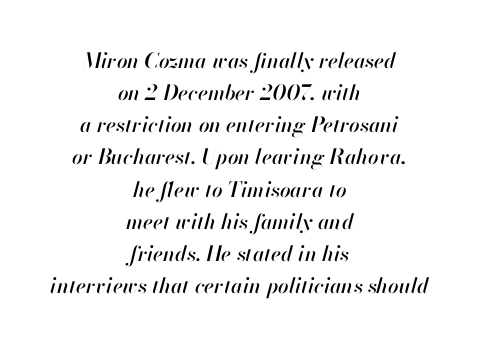
Slanted lettering throughout. Notice how descenders clear the ascenders below comfortably — that's standard leading. Where is the straight margin? There isn't one; the lines are centered. The string is rendered with underlining switched off. Tracking here is standard; glyphs follow each other at the usual distance.
